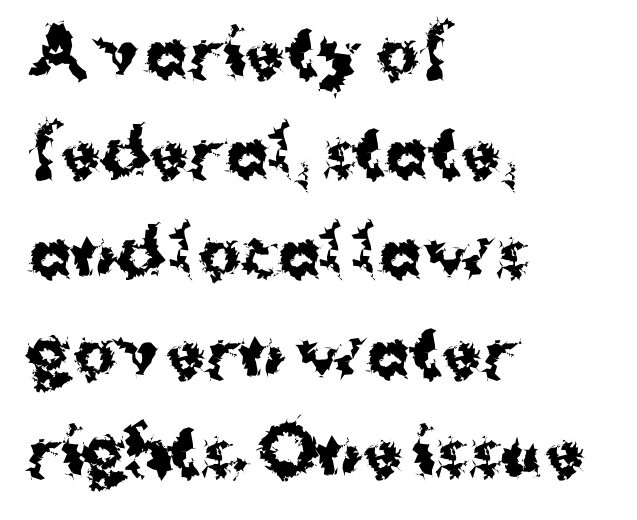
Q: Is the text bold? A: Yes.
Q: Is the text italic (slanted)? A: No, it is upright.
Q: Is the typeface a serif or a sans-serif typeface? A: Sans-serif.
Q: Is the text underlined? A: No.
Q: How is the paragraph aligned? A: Left-aligned.
Q: Is the spacing between letters normal or unusually wide? A: Normal.
Q: Is the spacing between lines tight, normal or loose? A: Normal.
Q: Width (condensed, normal, or wide)? A: Normal.
Q: Stroke contrast? A: Medium.
Q: x-height? A: Medium.
Q: Monospaced? A: No.
